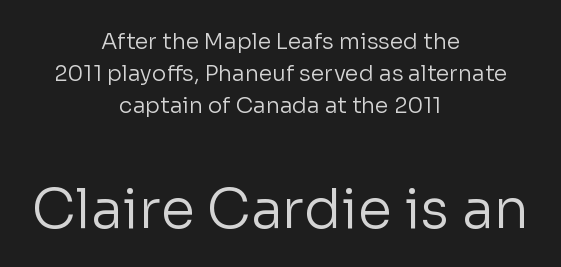
{"serif": "no", "italic": "no", "bold": "no", "weight": "regular", "width": "normal", "stroke_contrast": "low", "x_height": "medium", "monospaced": "no", "underline": "no", "align": "center", "line_spacing": "normal", "line_spacing_ratio": 1.45, "letter_spacing": "normal", "letter_spacing_em": 0.0, "larger_block": "second", "size_ratio": 2.5, "glyph_px": 55}
